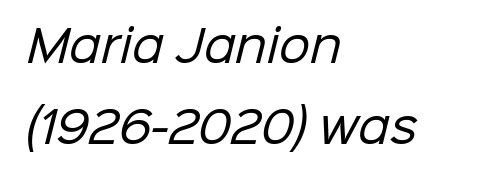
The line texture is even and compact thanks to regular tracking. No feet cap the strokes, marking this as sans-serif type. Honestly, there is no underline to notice here at all. This rendering uses left alignment, leaving the right contour irregular.
